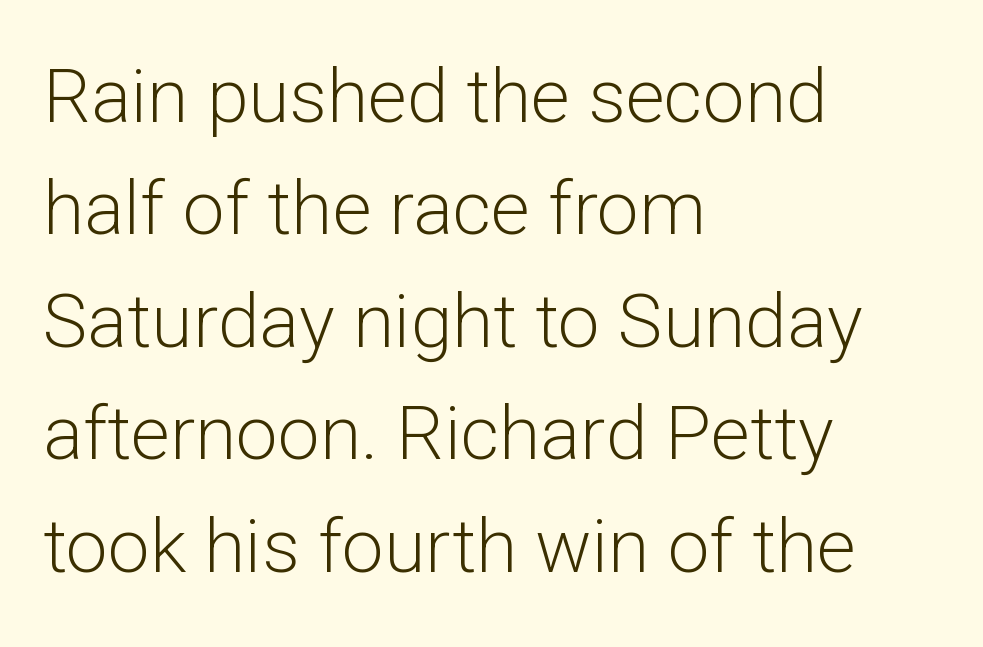
Characters follow at the spacing the type designer built in. This block has exactly the height ordinary leading produces. Nothing heavy about these letters — not bold at all. Proportional: the letters do not fall into vertical columns.
